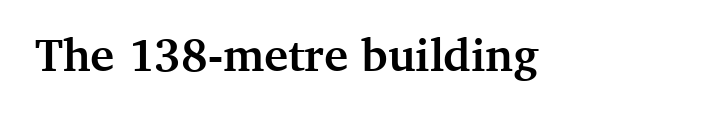
Q: Is the text bold? A: Yes.
Q: Is the text italic (slanted)? A: No, it is upright.
Q: Is the typeface a serif or a sans-serif typeface? A: Serif.
Q: Is the text underlined? A: No.
Q: Is the spacing between letters normal or unusually wide? A: Normal.
Q: Width (condensed, normal, or wide)? A: Normal.
Q: Stroke contrast? A: Medium.
Q: x-height? A: Medium.
Q: Monospaced? A: No.
